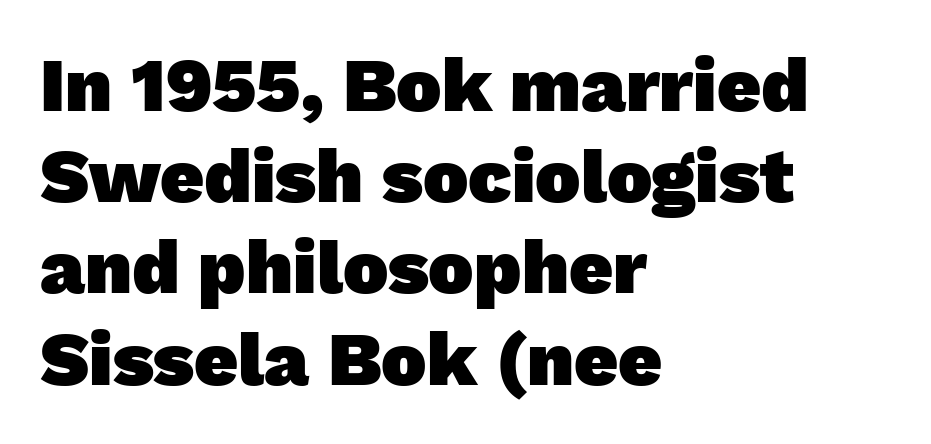
A bare baseline throughout the passage. Font category for this specimen: sans-serif. Here the glyphs are tracked normally, forming tight word shapes. Typeset ragged right — the left edge is the straight one. The passage shown is emphatically bold. Spacing verdict: proportional, widths tailored to each character.
